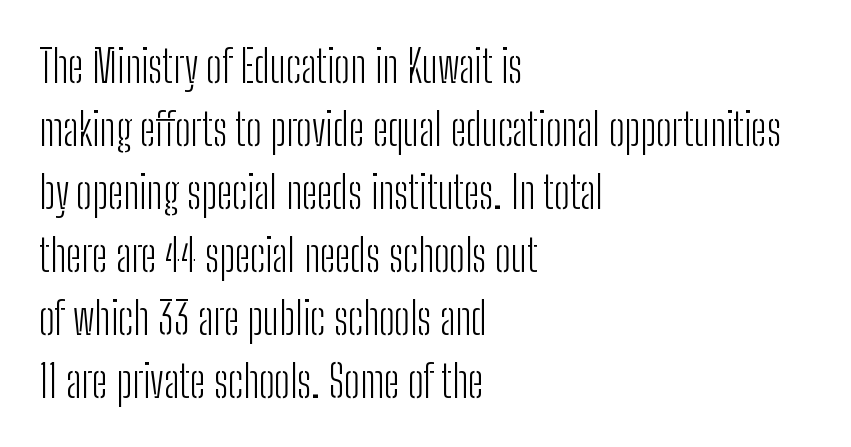
{"serif": "no", "italic": "no", "bold": "no", "weight": "light", "width": "condensed", "stroke_contrast": "low", "x_height": "medium", "monospaced": "no", "underline": "no", "align": "left", "line_spacing": "normal", "line_spacing_ratio": 1.43, "letter_spacing": "normal", "letter_spacing_em": 0.0, "glyph_px": 44}
